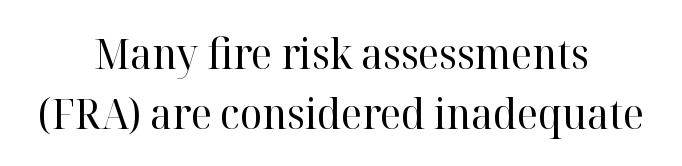
The image shows 42 px regular-weight serif type, upright; set centered, normal line spacing (1.42x), normal letter spacing, not underlined; high stroke contrast and a medium x-height.
